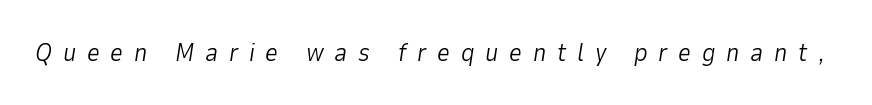
Q: Is the text bold? A: No.
Q: Is the text italic (slanted)? A: Yes, it leans right by about 9 degrees.
Q: Is the text underlined? A: No.
Q: Is the spacing between letters normal or unusually wide? A: Unusually wide.
